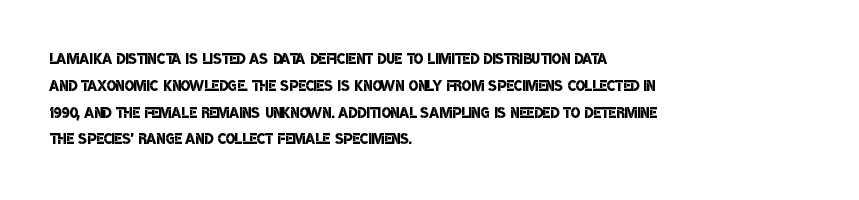
{"bold": "semi", "underline": "no", "align": "left", "line_spacing": "normal", "line_spacing_ratio": 1.34, "letter_spacing": "normal", "letter_spacing_em": 0.0, "glyph_px": 20}
